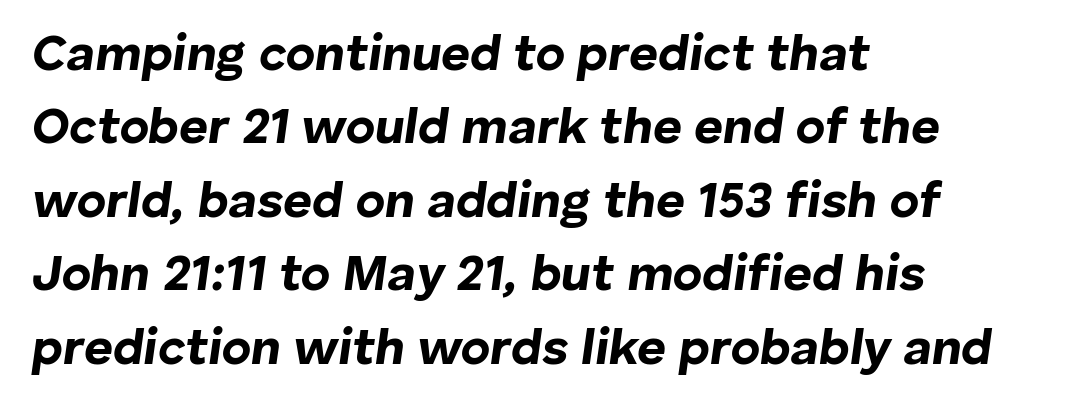
The image shows 50 px bold type, italic (leaning right); set left-aligned, normal line spacing (1.47x), normal letter spacing, not underlined; low stroke contrast and a medium x-height.
